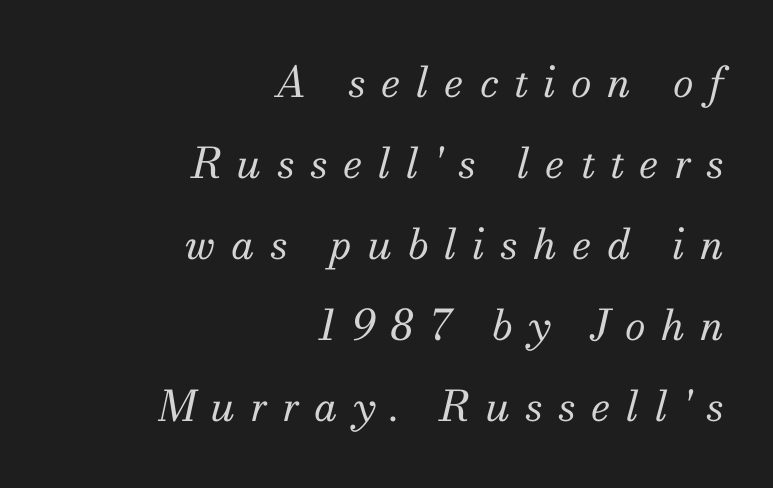
The specimen reads as italic at a glance. Notice the wide empty band between every row — that's loose leading. Display-style spreading of the glyphs; the letterfit is very open. Spacing verdict: proportional, widths tailored to each character. Serif or sans? Serif — the stroke terminals have little feet.
